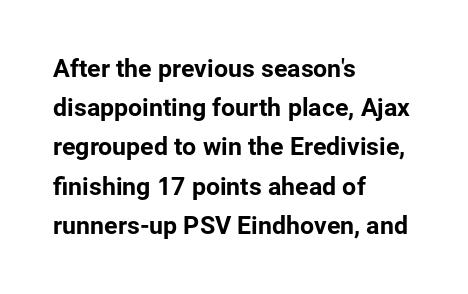
The foot of each line stays bare and open. Upright lettering throughout. Characters follow at the spacing the type designer built in. Line spacing here is normal.
